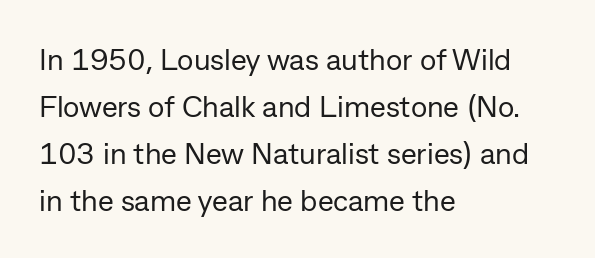
The image shows 30 px regular-weight sans-serif type, upright; set left-aligned, normal line spacing (1.57x), normal letter spacing, not underlined; low stroke contrast and a medium x-height.
